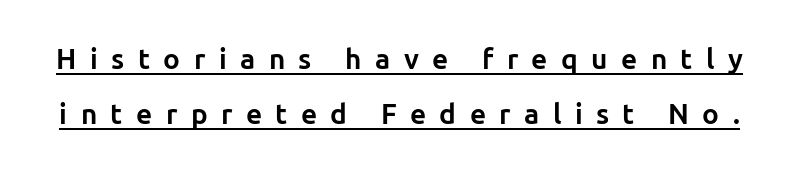
{"serif": "no", "italic": "no", "bold": "yes", "weight": "bold", "width": "normal", "stroke_contrast": "low", "x_height": "medium", "monospaced": "no", "underline": "yes", "line_spacing": "loose", "line_spacing_ratio": 1.95, "letter_spacing": "wide", "letter_spacing_em": 0.48, "glyph_px": 28}
